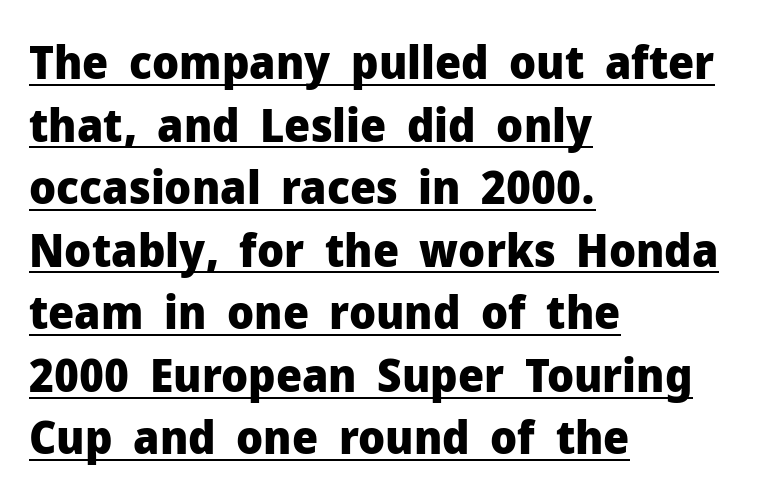
{"serif": "no", "italic": "no", "bold": "yes", "weight": "heavy", "width": "normal", "stroke_contrast": "low", "x_height": "medium", "monospaced": "no", "underline": "yes", "align": "left", "line_spacing": "normal", "line_spacing_ratio": 1.36, "letter_spacing": "normal", "letter_spacing_em": 0.0, "glyph_px": 46}
